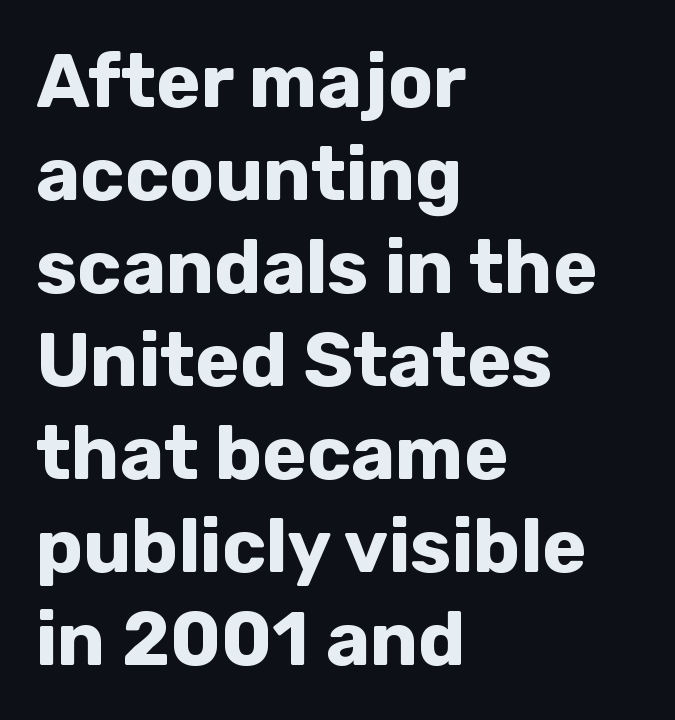
Honestly, there is no underline to notice here at all. Weight check: bold — yes, fully. The rendering uses natural spacing where letterforms have individual widths. Upright lettering throughout. How are the letters spaced? Ordinarily, with no added tracking. The compositor pushed each line to the left boundary.
